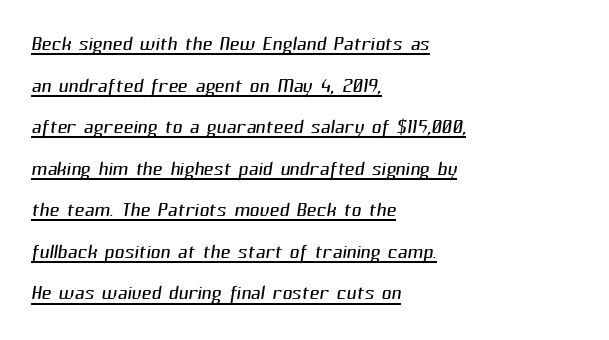
Q: Is the text bold? A: No.
Q: Is the text underlined? A: Yes.
Q: How is the paragraph aligned? A: Left-aligned.
Q: Is the spacing between letters normal or unusually wide? A: Normal.
Q: Is the spacing between lines tight, normal or loose? A: Normal.
